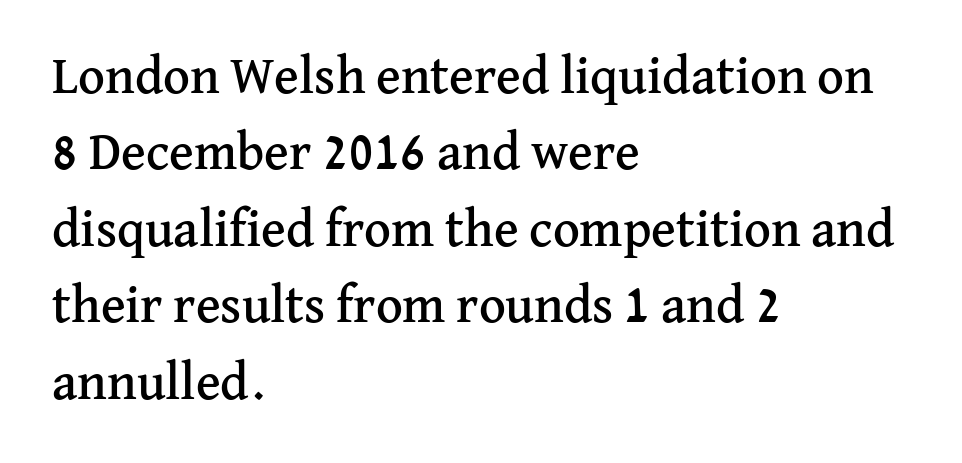
The image shows 52 px serif type, upright; set left-aligned, normal line spacing (1.47x), normal letter spacing, not underlined; medium stroke contrast and a medium x-height.
